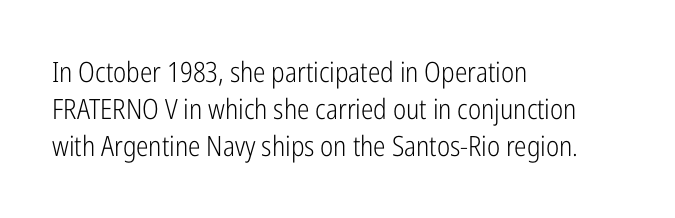
The image shows 28 px light, condensed sans-serif type, upright; set left-aligned, normal line spacing (1.33x), normal letter spacing, not underlined; low stroke contrast and a medium x-height.
